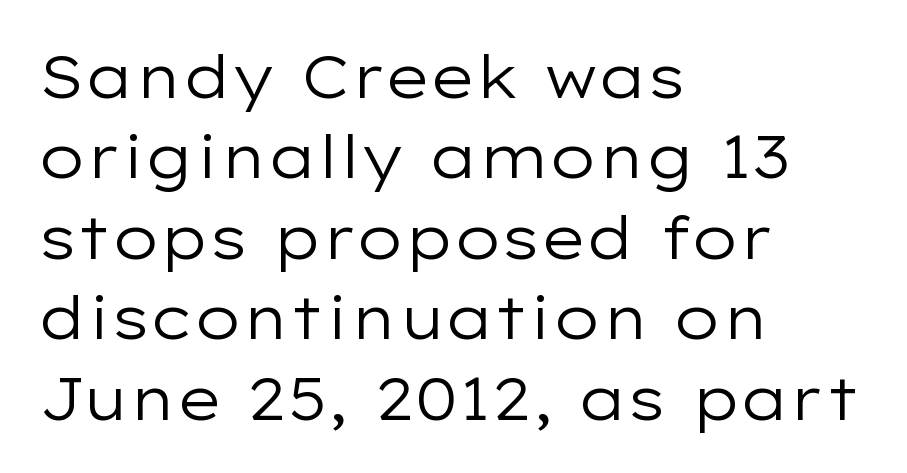
Spacing verdict: proportional, widths tailored to each character. Any mark beneath the type? The region is blank. Honestly, the letter spacing is just normal — you wouldn't notice it. Stem width sits at or under what a default text font uses. Normally led — the rows are evenly, conventionally spaced. Classification — sans serif.
